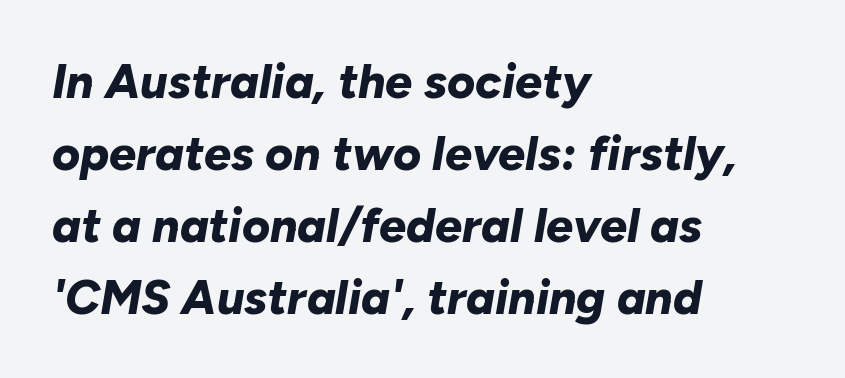
The face used here has a pronounced slope to its letters. On the weight axis this lands at bold, roughly 700. Descenders are the only things crossing below the line. The passage shown is typed in a proportional face where columns would drift. Short note: letters normally spaced.
